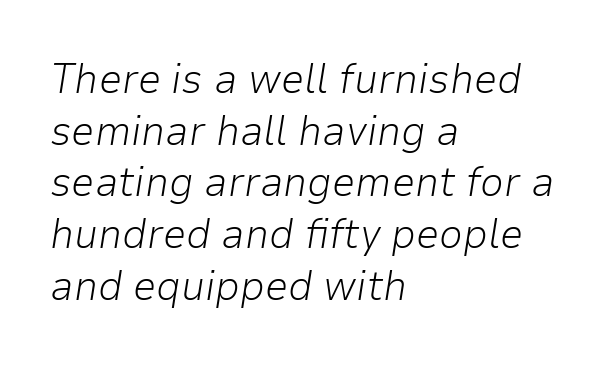
{"italic": "yes", "lean": "right", "slant_degrees": 9, "bold": "no", "weight": "light", "width": "normal", "stroke_contrast": "low", "x_height": "medium", "monospaced": "no", "underline": "no", "align": "left", "line_spacing_ratio": 1.23, "letter_spacing": "normal", "letter_spacing_em": 0.0, "glyph_px": 42}
